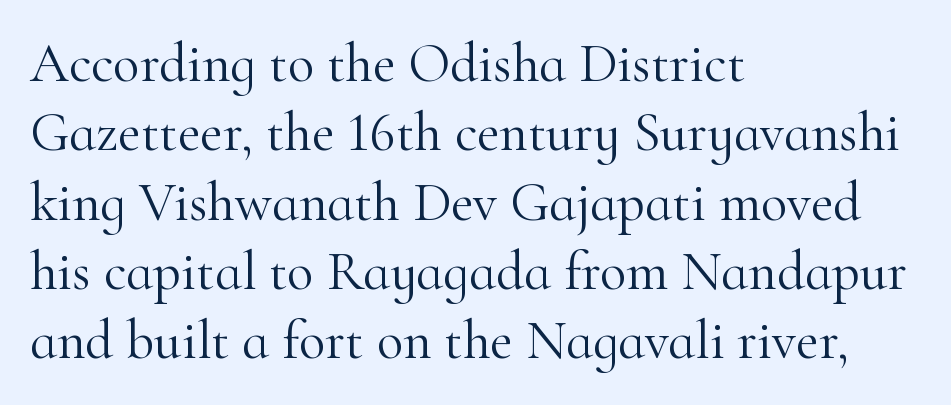
Standard letterfit; no display-style spreading of the glyphs. Classification — serif. Regular leading. The rendering uses natural spacing where letterforms have individual widths.
